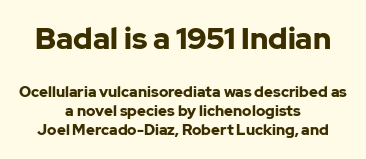
Q: Is the text bold? A: Yes.
Q: Is the text italic (slanted)? A: No, it is upright.
Q: Is the typeface a serif or a sans-serif typeface? A: Sans-serif.
Q: Is the text underlined? A: No.
Q: How is the paragraph aligned? A: Centered.
Q: Is the spacing between letters normal or unusually wide? A: Normal.
Q: Is the spacing between lines tight, normal or loose? A: Normal.
Q: Which block of text is set in a larger size, the first (top) or the second (bottom)? A: The first (top) one.
Q: Width (condensed, normal, or wide)? A: Normal.
Q: Stroke contrast? A: Low.
Q: x-height? A: Medium.
Q: Monospaced? A: No.
